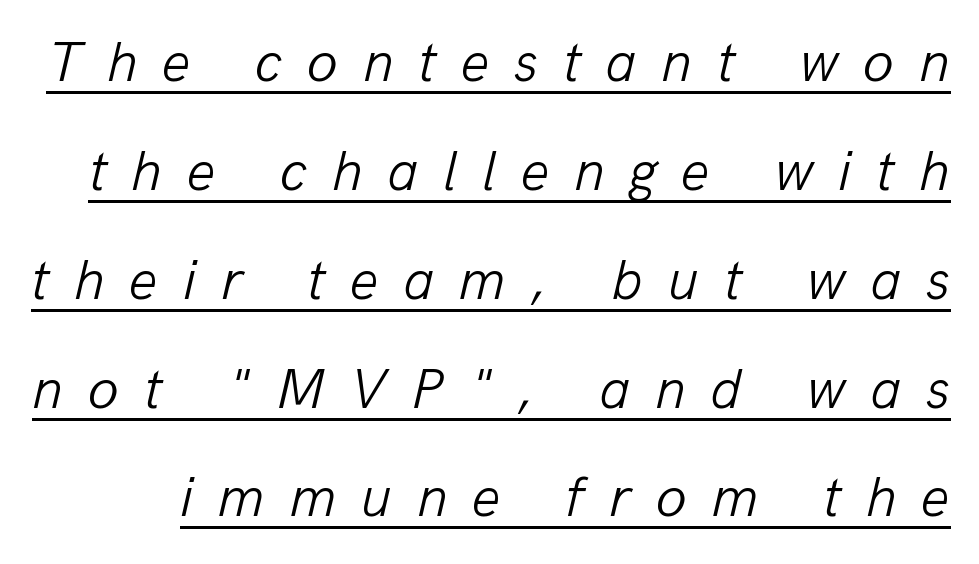
{"italic": "yes", "lean": "right", "slant_degrees": 13, "bold": "no", "weight": "light", "width": "normal", "stroke_contrast": "low", "x_height": "medium", "monospaced": "no", "underline": "yes", "line_spacing": "loose", "line_spacing_ratio": 1.91, "letter_spacing": "wide", "letter_spacing_em": 0.43, "glyph_px": 57}
